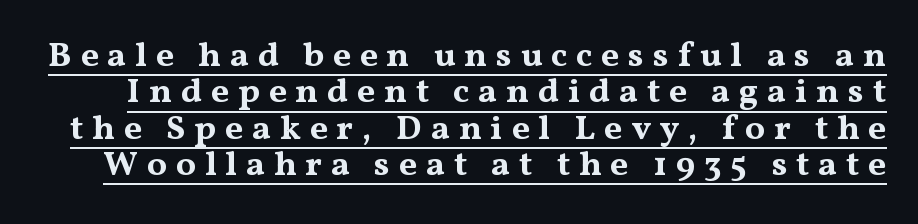
The image shows 35 px bold, wide serif type, upright; set tight line spacing (1.04x), unusually wide letter spacing (+0.25 em), underlined; medium stroke contrast and a medium x-height.
